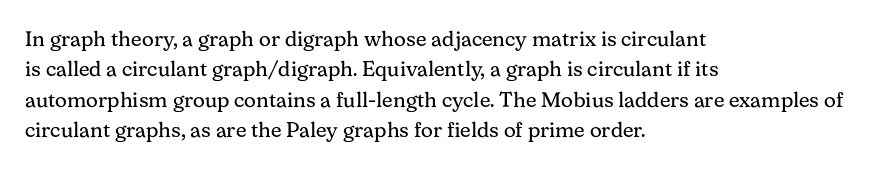
{"italic": "no", "bold": "no", "underline": "no", "align": "left", "line_spacing": "normal", "line_spacing_ratio": 1.45, "letter_spacing": "normal", "letter_spacing_em": 0.0, "glyph_px": 21}
